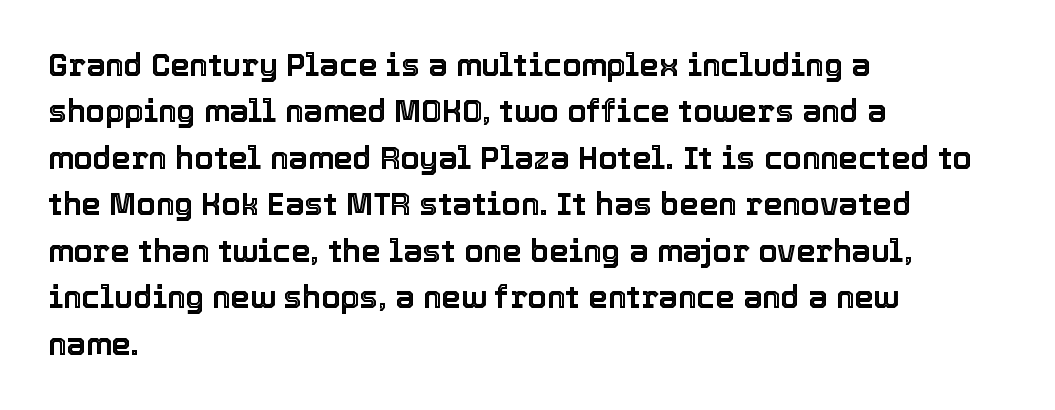
The typography opts for an upright posture over an oblique one. This sample is left-justified, so line endings fall wherever the words run out. The letters sit at their default tracking, neither squeezed nor spread. Plain, unruled lines of type. These lines are rendered in a variable-pitch font.
